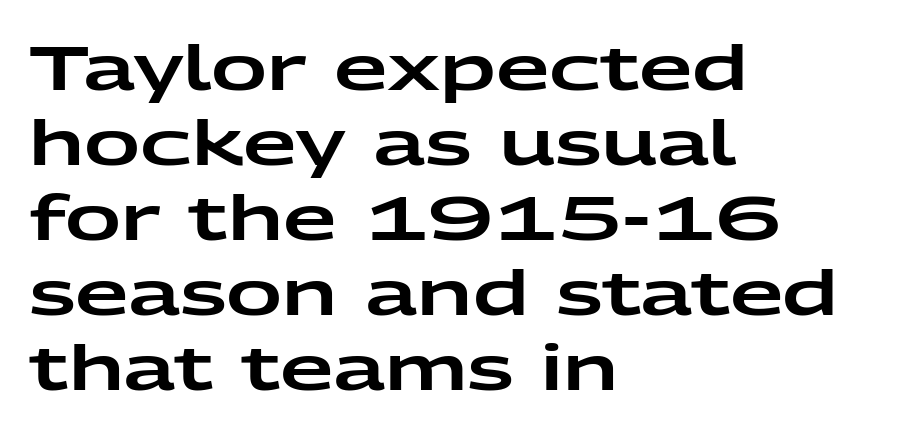
The foot of each line stays bare and open. The text was rendered using a sans face with plain stroke endings. Every row of glyphs begins at an identical x-position on the left. The letters sit at their default tracking, neither squeezed nor spread.
